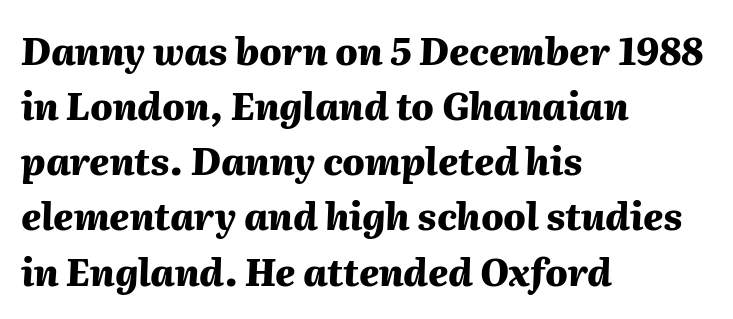
{"italic": "yes", "lean": "right", "slant_degrees": 2, "bold": "yes", "weight": "heavy", "width": "normal", "stroke_contrast": "medium", "x_height": "medium", "monospaced": "no", "underline": "no", "align": "left", "line_spacing": "normal", "line_spacing_ratio": 1.49, "letter_spacing": "normal", "letter_spacing_em": 0.0, "glyph_px": 37}
